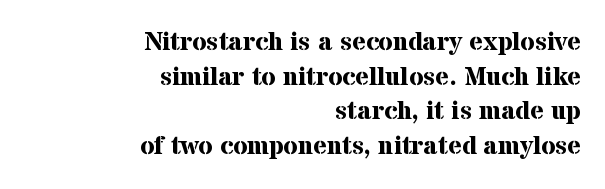
Q: Is the text bold? A: Yes.
Q: Is the text italic (slanted)? A: No, it is upright.
Q: Is the text underlined? A: No.
Q: How is the paragraph aligned? A: Right-aligned.
Q: Is the spacing between letters normal or unusually wide? A: Normal.
Q: Is the spacing between lines tight, normal or loose? A: Normal.
